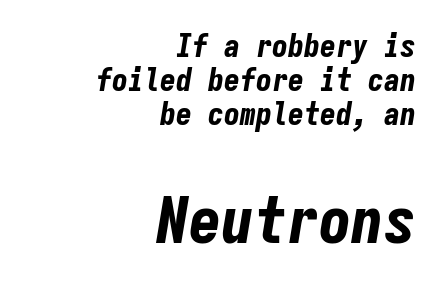
{"italic": "yes", "lean": "right", "slant_degrees": 9, "bold": "yes", "weight": "bold", "width": "condensed", "stroke_contrast": "low", "x_height": "medium", "monospaced": "yes", "underline": "no", "align": "right", "line_spacing": "tight", "line_spacing_ratio": 1.06, "letter_spacing": "normal", "letter_spacing_em": 0.0, "larger_block": "second", "size_ratio": 2.03, "glyph_px": 65}
